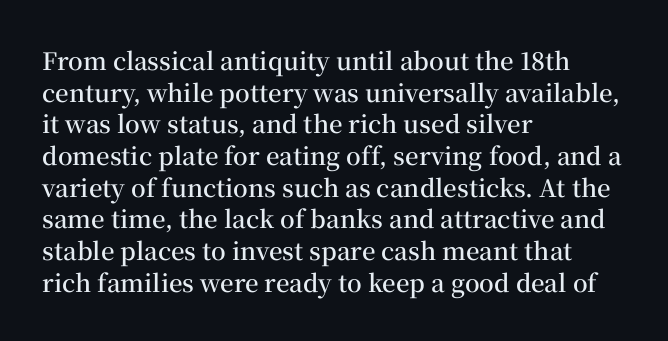
Slightly chunky letters — semibold, I'd say, not full bold. Letter spacing: default. The string is rendered with underlining switched off. Does the leading feel generous? No, just average. These lines are set flush left with a ragged right edge. The letters stand upright; this is a roman face.
